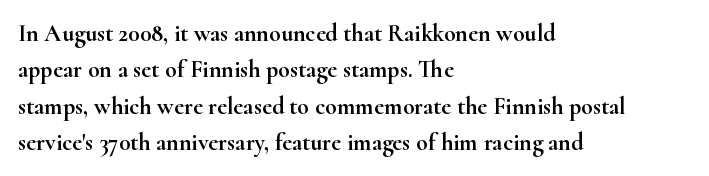
Q: Is the text italic (slanted)? A: No, it is upright.
Q: Is the text underlined? A: No.
Q: How is the paragraph aligned? A: Left-aligned.
Q: Is the spacing between letters normal or unusually wide? A: Normal.
Q: Is the spacing between lines tight, normal or loose? A: Normal.
